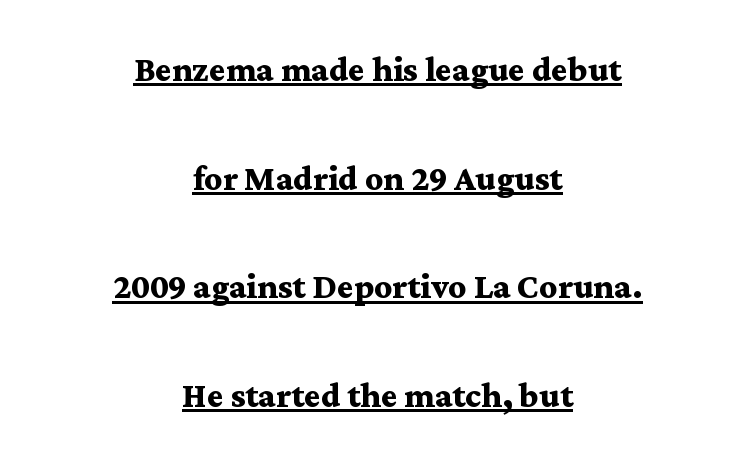
Q: Is the text bold? A: Yes.
Q: Is the text italic (slanted)? A: No, it is upright.
Q: Is the typeface a serif or a sans-serif typeface? A: Serif.
Q: Is the text underlined? A: Yes.
Q: How is the paragraph aligned? A: Centered.
Q: Is the spacing between letters normal or unusually wide? A: Normal.
Q: Is the spacing between lines tight, normal or loose? A: Loose.
Q: Width (condensed, normal, or wide)? A: Wide.
Q: Stroke contrast? A: Medium.
Q: x-height? A: Medium.
Q: Monospaced? A: No.
